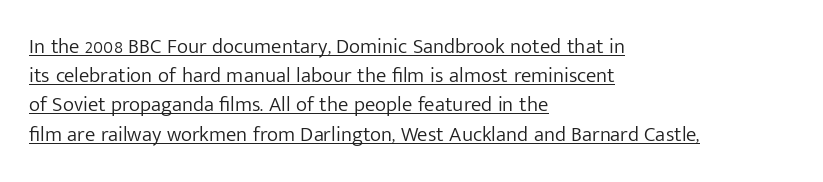
The image shows 21 px text type, upright; set left-aligned, normal line spacing (1.39x), normal letter spacing, underlined.
